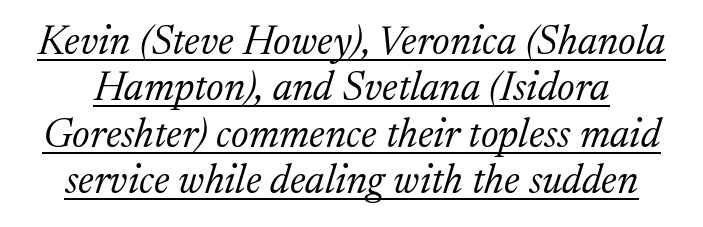
The typesetter has applied underlining to the passage shown. These lines were composed using italics. Tracking here is standard; glyphs follow each other at the usual distance. Character widths vary here, with narrow letters taking less room than wide ones.
